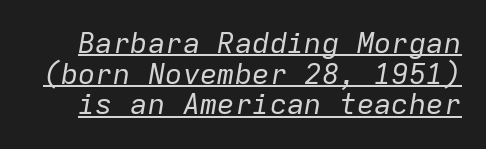
These lines are rendered in a fixed-pitch font. The font's italic variant was chosen for this text. A baseline rule has been typeset under these characters. One glance says dense: line gaps are narrower than usual. A light-to-regular cut is what we see here. The tracking reads as untouched default to a designer's eye.
